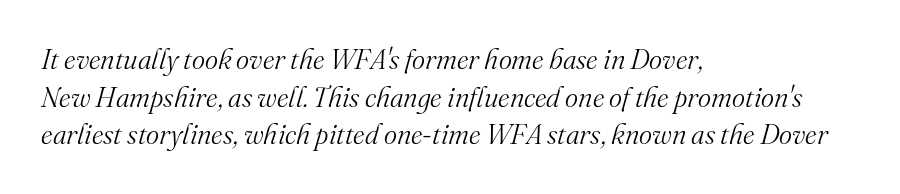
{"serif": "yes", "italic": "yes", "lean": "right", "slant_degrees": 16, "bold": "no", "weight": "light", "width": "normal", "stroke_contrast": "medium", "x_height": "small", "monospaced": "no", "underline": "no", "align": "left", "line_spacing": "normal", "line_spacing_ratio": 1.34, "letter_spacing": "normal", "letter_spacing_em": 0.0, "glyph_px": 28}
